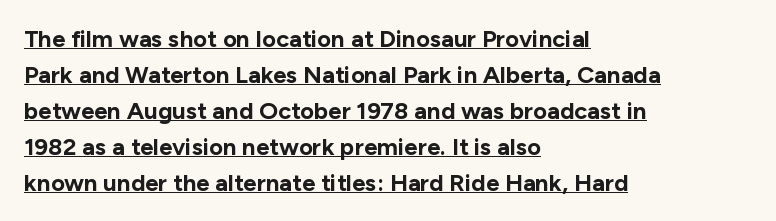
{"italic": "no", "bold": "yes", "underline": "yes", "align": "left", "line_spacing": "normal", "line_spacing_ratio": 1.5, "letter_spacing": "normal", "letter_spacing_em": 0.0, "glyph_px": 24}
